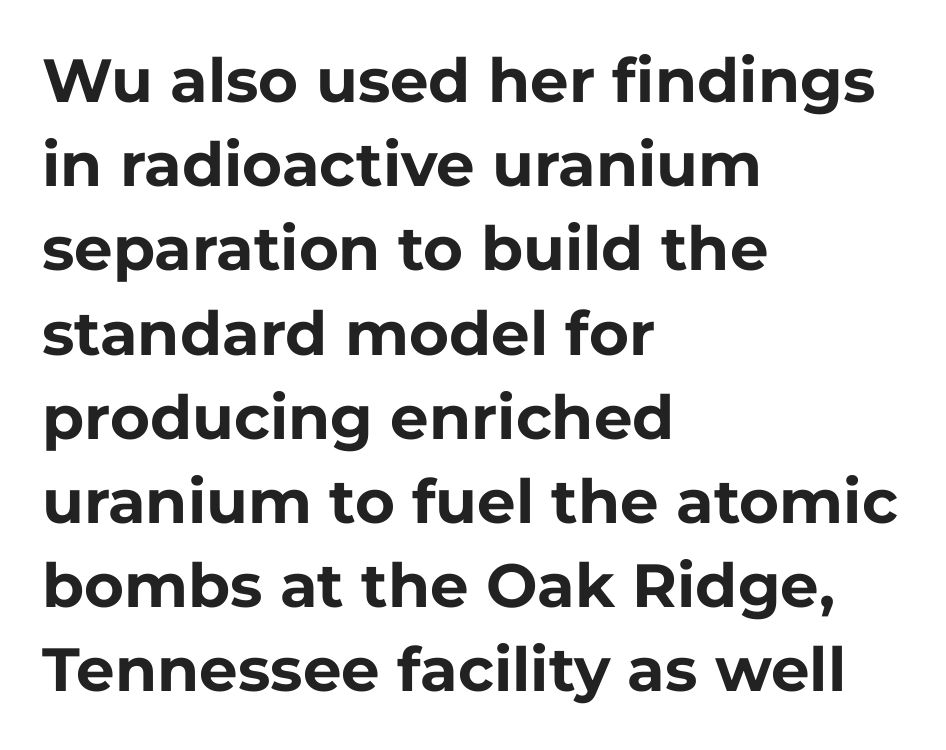
Q: Is the text bold? A: Yes.
Q: Is the text italic (slanted)? A: No, it is upright.
Q: Is the typeface a serif or a sans-serif typeface? A: Sans-serif.
Q: Is the text underlined? A: No.
Q: How is the paragraph aligned? A: Left-aligned.
Q: Is the spacing between letters normal or unusually wide? A: Normal.
Q: Is the spacing between lines tight, normal or loose? A: Normal.
Q: Width (condensed, normal, or wide)? A: Normal.
Q: Stroke contrast? A: Low.
Q: x-height? A: Medium.
Q: Monospaced? A: No.
